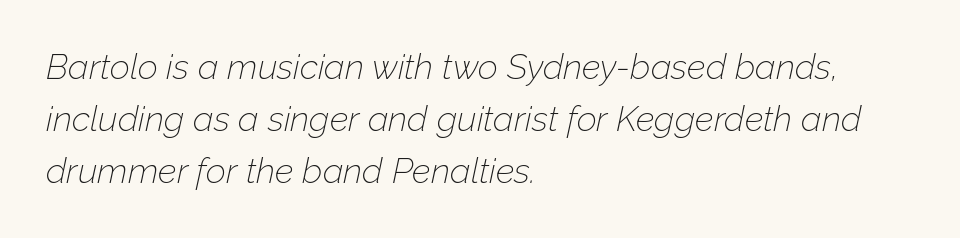
The image shows 35 px thin type, italic (leaning right); set left-aligned, normal line spacing (1.48x), normal letter spacing, not underlined; low stroke contrast and a medium x-height.
